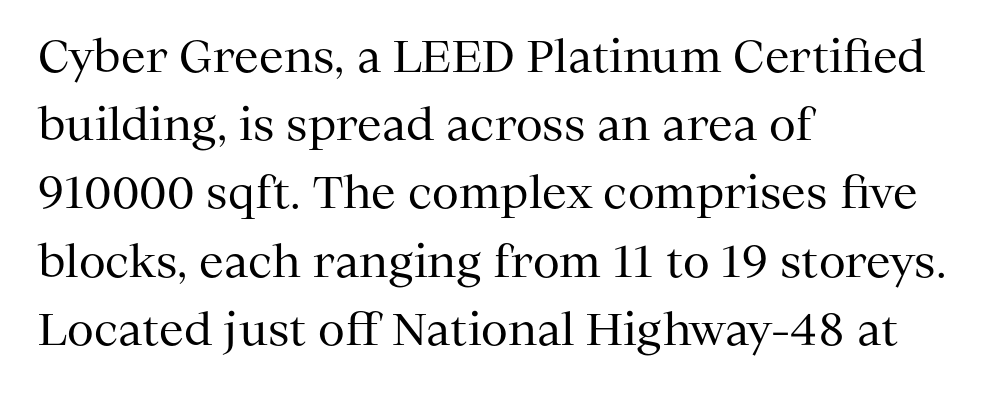
The image shows 44 px regular-weight serif type, upright; set left-aligned, normal line spacing (1.55x), normal letter spacing, not underlined; medium stroke contrast and a medium x-height.
